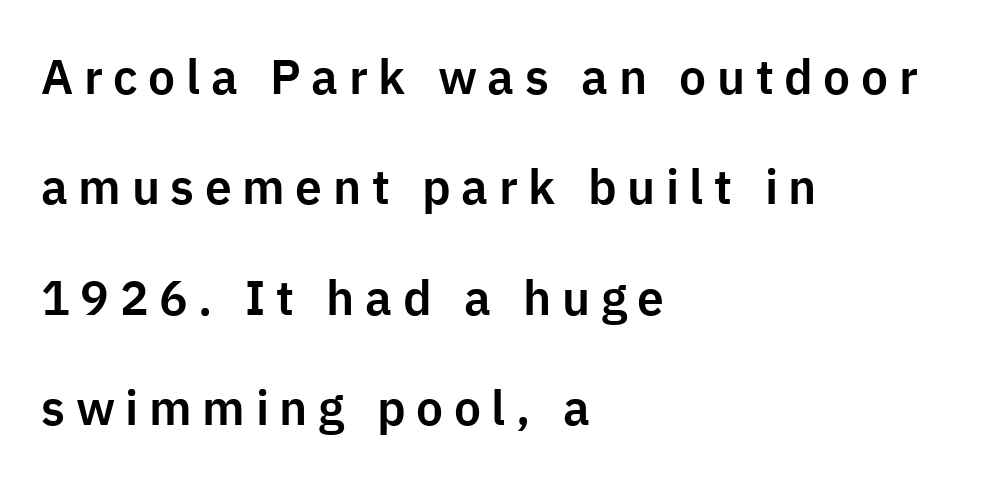
{"serif": "no", "italic": "no", "width": "normal", "stroke_contrast": "low", "x_height": "medium", "monospaced": "no", "underline": "no", "align": "left", "line_spacing": "loose", "line_spacing_ratio": 2.3, "letter_spacing": "wide", "letter_spacing_em": 0.22, "glyph_px": 48}
